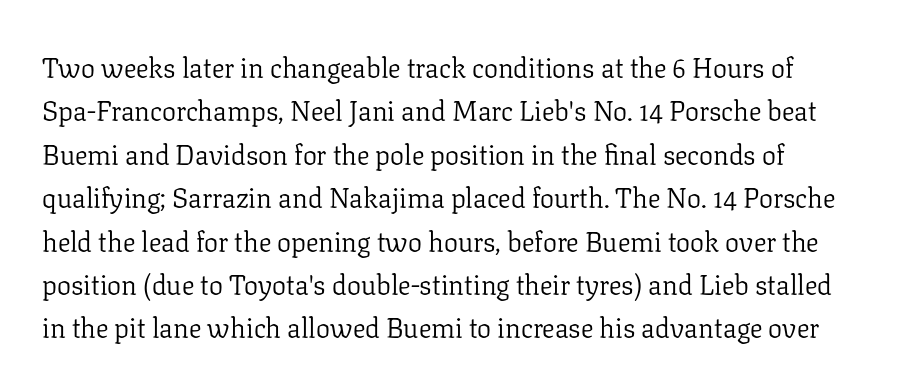
Tracking value appears to be zero — textbook default spacing. The rendering uses natural spacing where letterforms have individual widths. Students, observe: this is what conventionally led text looks like. The weight would be labelled regular, book, light, or lighter still. You can tell it's not italic because the verticals are truly vertical. The gap between lines stays unmarked.
